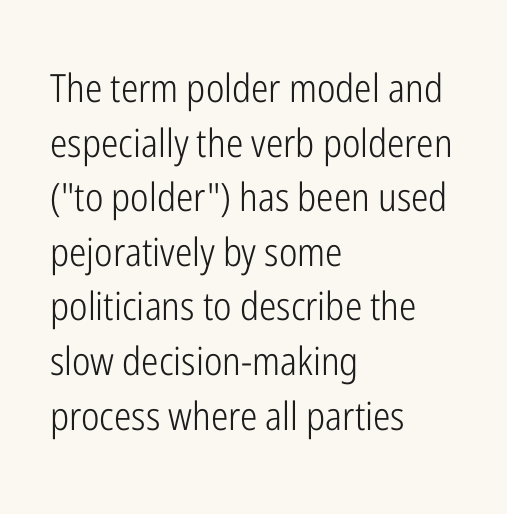
The image shows 39 px light, condensed sans-serif type, upright; set left-aligned, normal line spacing (1.4x), normal letter spacing, not underlined; low stroke contrast and a medium x-height.
